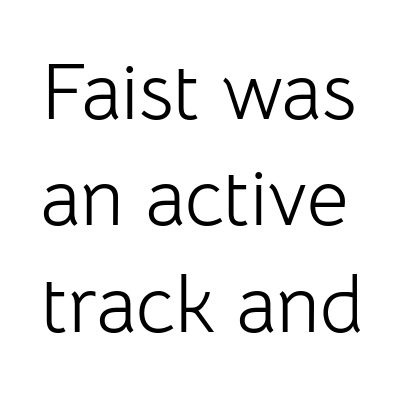
The strip under each line holds only bare page. In terms of leading, this rendering sits right in the middle. The horizontal fit of the characters is conventional and even. The designer went with a sans here, leaving each stem footless.
